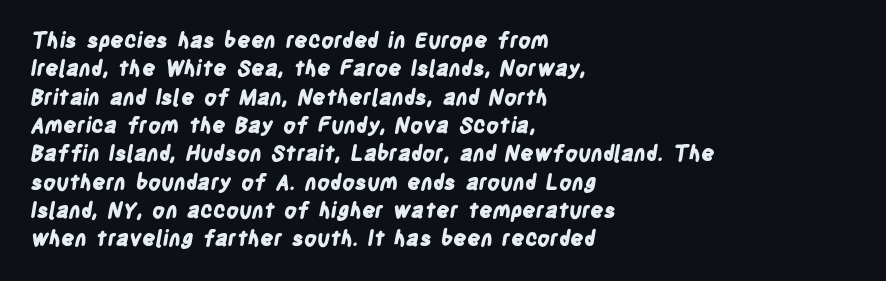
A typesetter would call this leading conventional body-copy spacing. Is the block centered? No — it sits flush against the left margin. Characters follow at the spacing the type designer built in. Strokes here are thick enough to call this a true bold. The foot of each line stays bare and open.
